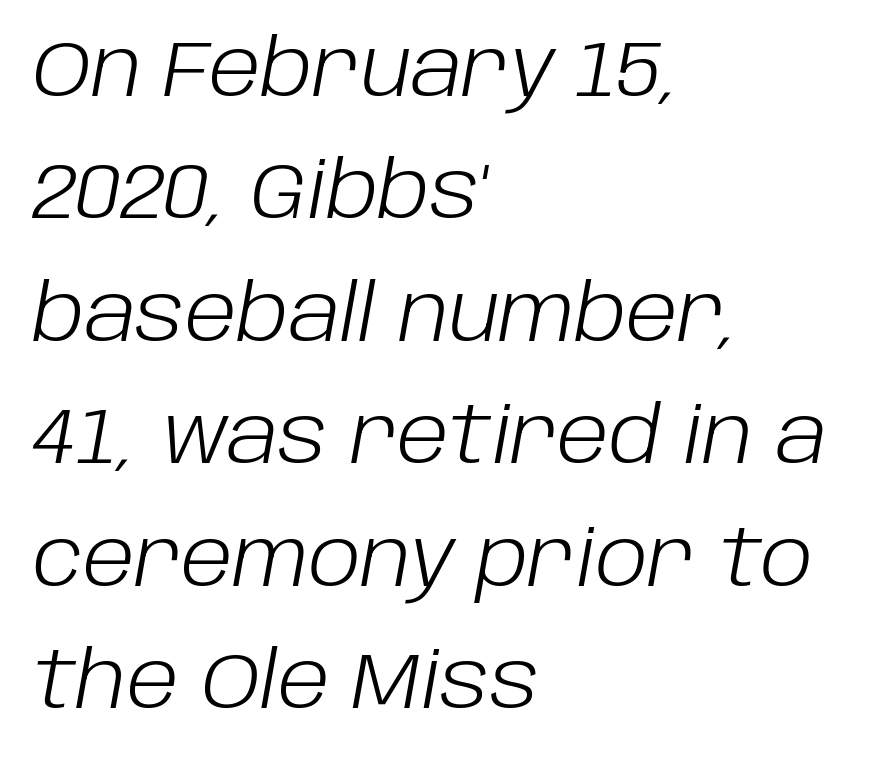
Words float on clear page, feet unadorned. Slant detected: the letters are inclined. The rendering uses natural spacing where letterforms have individual widths. No extra tracking has been applied to these lines.
